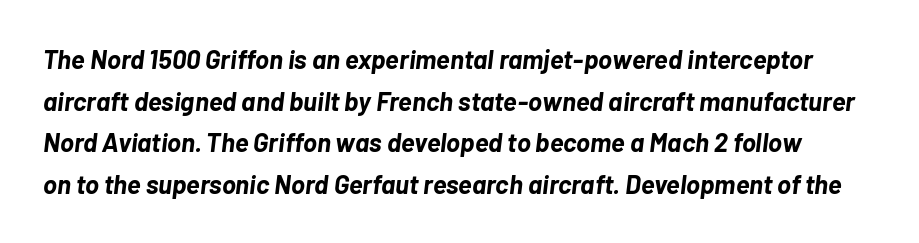
Q: Is the text bold? A: Yes.
Q: Is the text italic (slanted)? A: Yes, it leans right by about 7 degrees.
Q: Is the text underlined? A: No.
Q: Is the spacing between letters normal or unusually wide? A: Normal.
Q: Is the spacing between lines tight, normal or loose? A: Normal.
